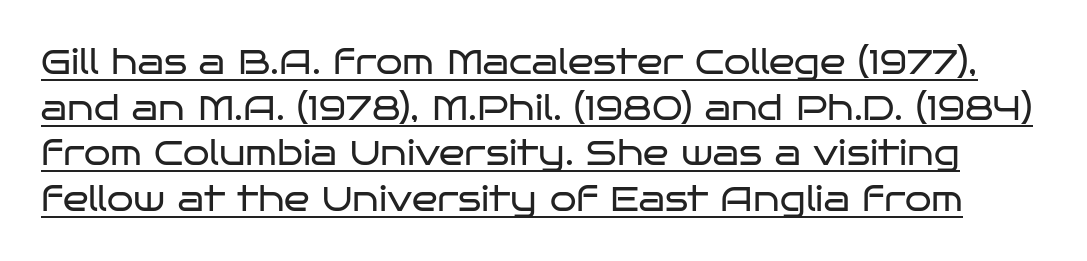
The characters display no serif detailing; their extremities are plain. This sample has the flowing, uneven cadence of proportional lettering. Underlining? Definitely there. The designer left line spacing at the default. No heavy texture on the line: the type isn't bold. Ascenders rise straight up at ninety degrees.
